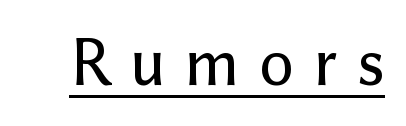
{"serif": "no", "italic": "no", "width": "normal", "stroke_contrast": "low", "x_height": "medium", "monospaced": "no", "underline": "yes", "letter_spacing": "wide", "letter_spacing_em": 0.29, "glyph_px": 68}
